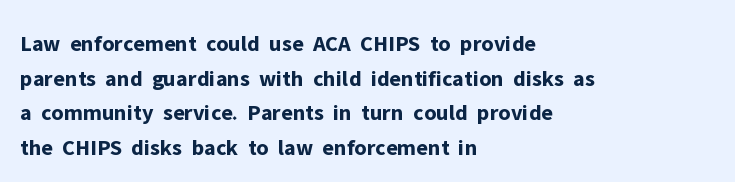
The image shows 23 px bold type, upright; set left-aligned, normal line spacing (1.51x), normal letter spacing, not underlined.
